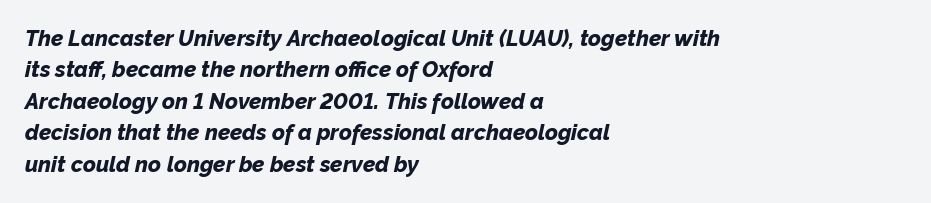
{"italic": "yes", "lean": "right", "slant_degrees": 12, "bold": "yes", "underline": "no", "align": "left", "line_spacing": "normal", "line_spacing_ratio": 1.43, "letter_spacing": "normal", "letter_spacing_em": 0.0, "glyph_px": 22}
